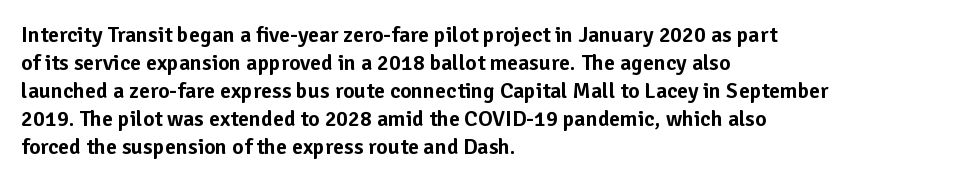
In terms of leading, this rendering sits right in the middle. Do the letters lean? They stand straight. These lines stack with their left ends in a neat column. The zone under the glyphs is completely vacant. The letters sit at their default tracking, neither squeezed nor spread.
